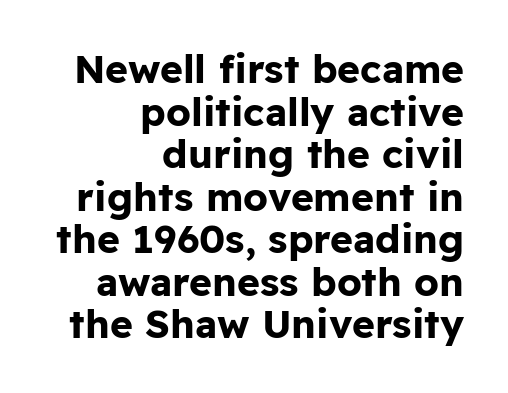
Each letter keeps its own natural width here, so spacing adapts to shape. Nope, no serifs anywhere on these letters. The rendering keeps characters at their native spacing. Every letter is thick-stroked: bold, no question. Upright lettering throughout.
